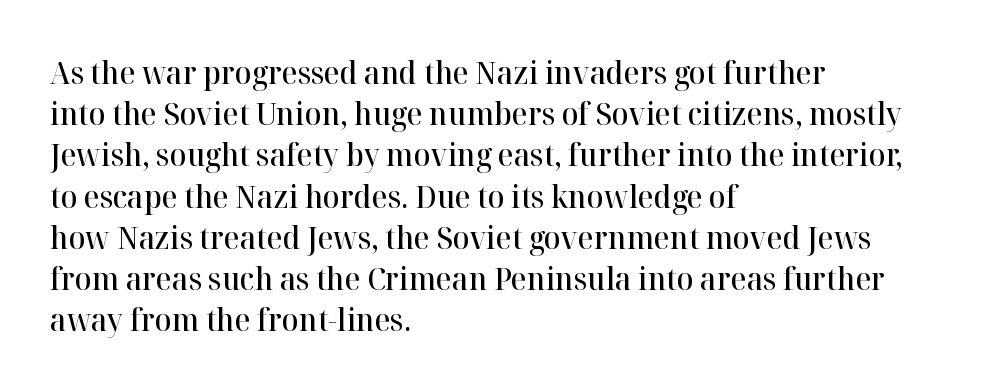
Students, note that the glyphs here touch the page at normal intervals. A bit beefed up — I'd call it semibold rather than bold. Caption: multi-line text, flush left, ragged right. Designer's note — italics off, roman on. What kind of face is this? One with serifs.
